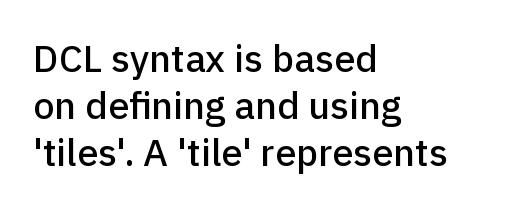
Q: Is the text italic (slanted)? A: No, it is upright.
Q: Is the typeface a serif or a sans-serif typeface? A: Sans-serif.
Q: Is the text underlined? A: No.
Q: How is the paragraph aligned? A: Left-aligned.
Q: Is the spacing between letters normal or unusually wide? A: Normal.
Q: Width (condensed, normal, or wide)? A: Normal.
Q: Stroke contrast? A: Low.
Q: x-height? A: Medium.
Q: Monospaced? A: No.
